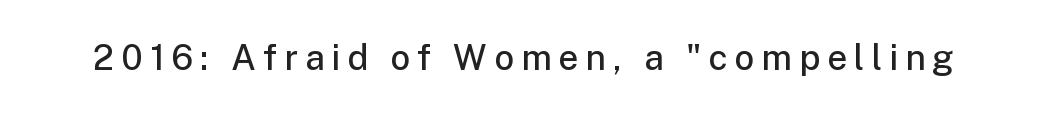
Q: Is the text bold? A: Semi-bold.
Q: Is the text italic (slanted)? A: No, it is upright.
Q: Is the typeface a serif or a sans-serif typeface? A: Sans-serif.
Q: Is the text underlined? A: No.
Q: Is the spacing between letters normal or unusually wide? A: Unusually wide.
Q: Width (condensed, normal, or wide)? A: Normal.
Q: Stroke contrast? A: Low.
Q: x-height? A: Medium.
Q: Monospaced? A: No.
